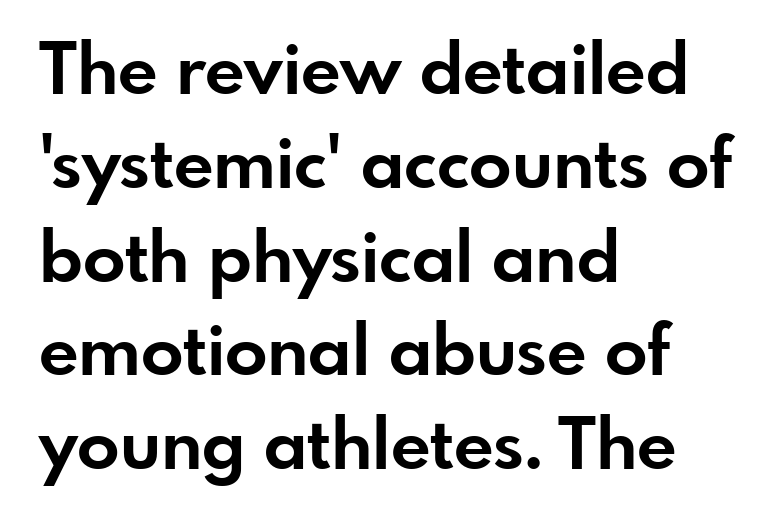
Q: Is the text bold? A: Yes.
Q: Is the text italic (slanted)? A: No, it is upright.
Q: Is the typeface a serif or a sans-serif typeface? A: Sans-serif.
Q: Is the text underlined? A: No.
Q: How is the paragraph aligned? A: Left-aligned.
Q: Is the spacing between letters normal or unusually wide? A: Normal.
Q: Is the spacing between lines tight, normal or loose? A: Normal.
Q: Width (condensed, normal, or wide)? A: Normal.
Q: Stroke contrast? A: Low.
Q: x-height? A: Small.
Q: Monospaced? A: No.
